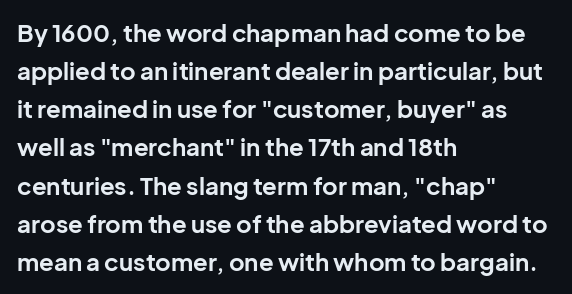
Q: Is the text bold? A: Yes.
Q: Is the text italic (slanted)? A: No, it is upright.
Q: Is the text underlined? A: No.
Q: How is the paragraph aligned? A: Left-aligned.
Q: Is the spacing between letters normal or unusually wide? A: Normal.
Q: Is the spacing between lines tight, normal or loose? A: Normal.
